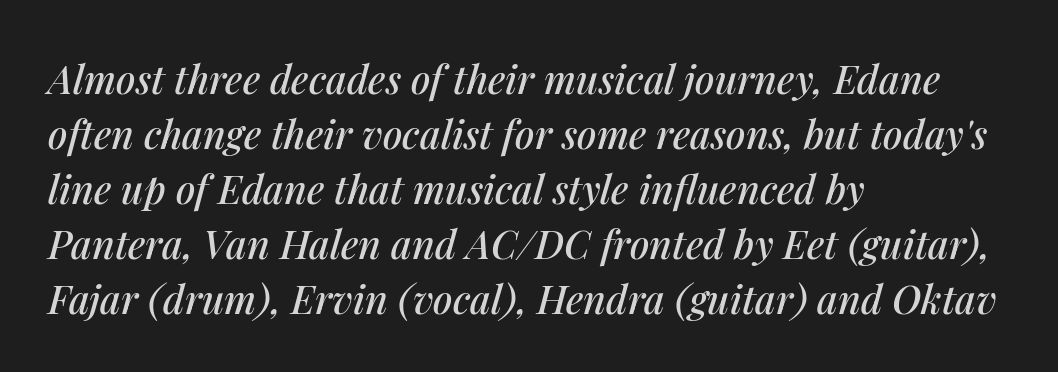
{"italic": "yes", "lean": "right", "slant_degrees": 14, "width": "normal", "stroke_contrast": "medium", "x_height": "medium", "monospaced": "no", "underline": "no", "align": "left", "line_spacing": "normal", "line_spacing_ratio": 1.41, "letter_spacing": "normal", "letter_spacing_em": 0.0, "glyph_px": 39}
